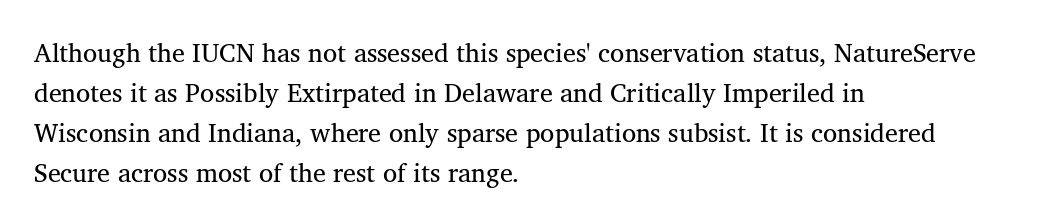
Q: Is the text bold? A: No.
Q: Is the text italic (slanted)? A: No, it is upright.
Q: Is the text underlined? A: No.
Q: How is the paragraph aligned? A: Left-aligned.
Q: Is the spacing between letters normal or unusually wide? A: Normal.
Q: Is the spacing between lines tight, normal or loose? A: Normal.
